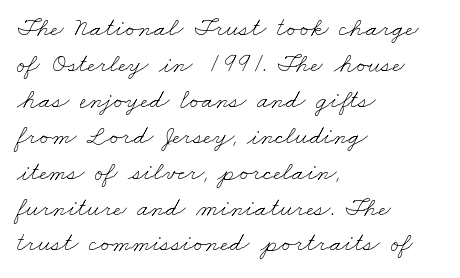
{"bold": "no", "underline": "no", "align": "left", "line_spacing": "normal", "line_spacing_ratio": 1.33, "letter_spacing": "normal", "letter_spacing_em": 0.0, "glyph_px": 27}
